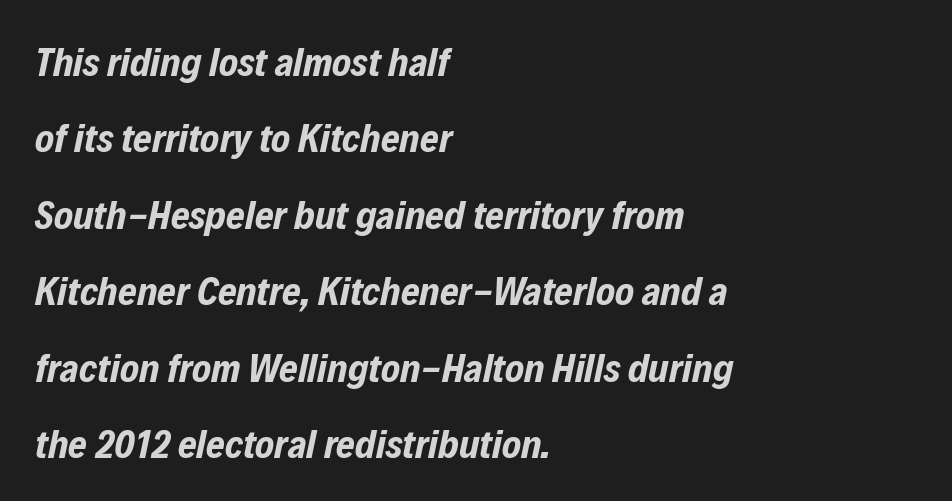
Q: Is the text bold? A: Yes.
Q: Is the text italic (slanted)? A: Yes, it leans right by about 12 degrees.
Q: Is the text underlined? A: No.
Q: How is the paragraph aligned? A: Left-aligned.
Q: Is the spacing between letters normal or unusually wide? A: Normal.
Q: Is the spacing between lines tight, normal or loose? A: Loose.
Q: Width (condensed, normal, or wide)? A: Condensed.
Q: Stroke contrast? A: Low.
Q: x-height? A: Medium.
Q: Monospaced? A: No.
